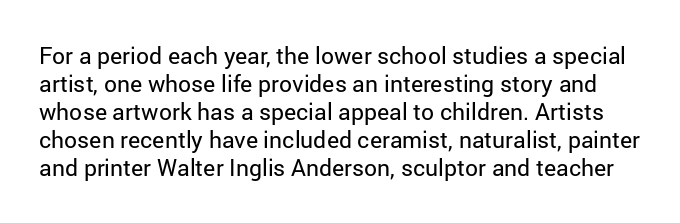
Q: Is the text bold? A: No.
Q: Is the text italic (slanted)? A: No, it is upright.
Q: Is the text underlined? A: No.
Q: Is the spacing between letters normal or unusually wide? A: Normal.
